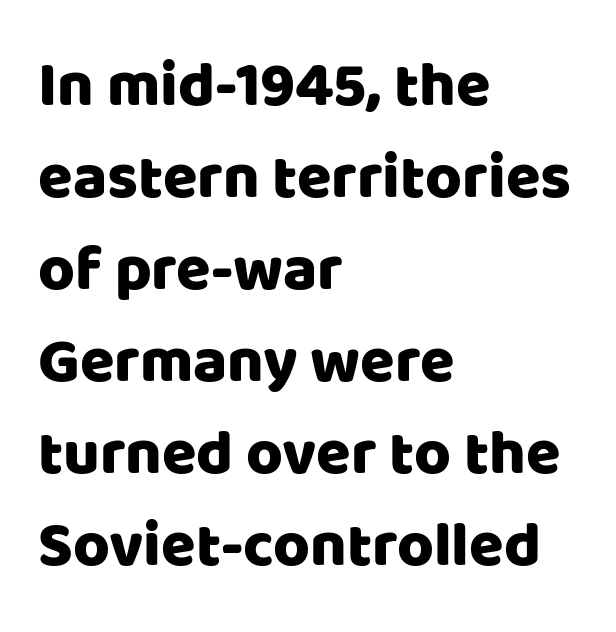
The rendering keeps characters at their native spacing. The setting favours the left margin, as ordinary paragraphs usually do. The string is rendered with underlining switched off. The specimen reads as upright at a glance. Leading: standard. Does the type have serifs? No, each stem ends abruptly.
